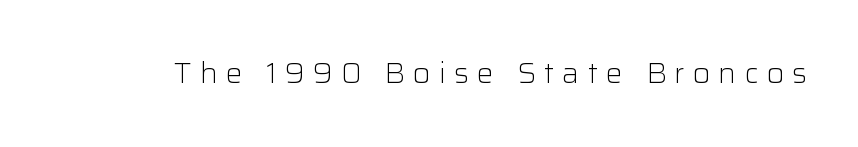
{"serif": "no", "italic": "no", "bold": "no", "weight": "light", "width": "normal", "stroke_contrast": "low", "x_height": "medium", "monospaced": "no", "underline": "no", "letter_spacing": "wide", "letter_spacing_em": 0.29, "glyph_px": 28}
